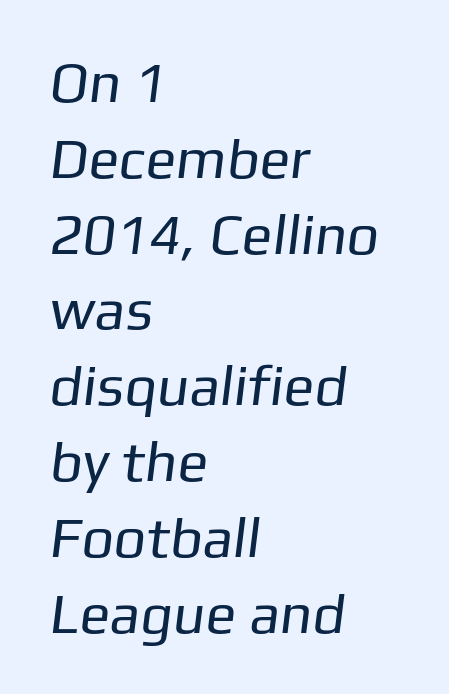
The image shows 57 px regular-weight sans-serif type; set left-aligned, normal line spacing (1.33x), normal letter spacing, not underlined; low stroke contrast and a medium x-height.
